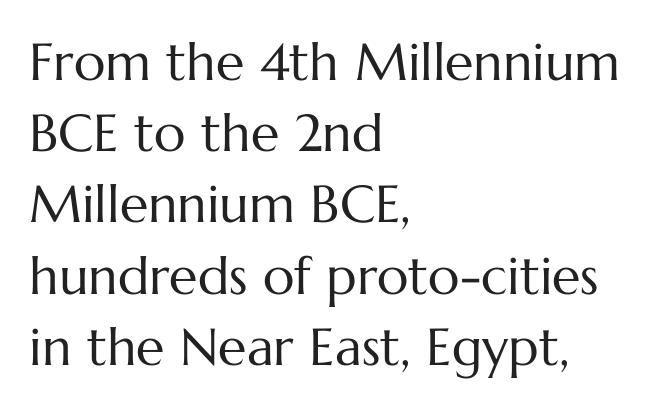
These lines sit exactly where default settings would place them. Underline: absent. You can tell it's not italic because the verticals are truly vertical. Looks like regular typesetting: each glyph gets only the width it needs. Stroke thickness stays within the range of a standard reading face or lighter.
